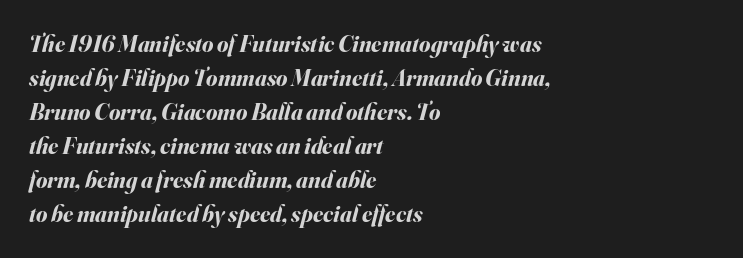
Q: Is the text bold? A: Yes.
Q: Is the text italic (slanted)? A: Yes, it leans right by about 16 degrees.
Q: Is the text underlined? A: No.
Q: How is the paragraph aligned? A: Left-aligned.
Q: Is the spacing between letters normal or unusually wide? A: Normal.
Q: Is the spacing between lines tight, normal or loose? A: Normal.
